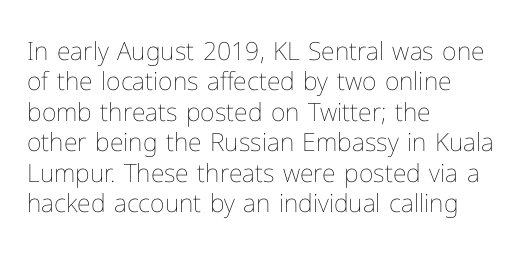
{"italic": "no", "bold": "no", "underline": "no", "align": "left", "line_spacing_ratio": 1.22, "letter_spacing": "normal", "letter_spacing_em": 0.0, "glyph_px": 25}
